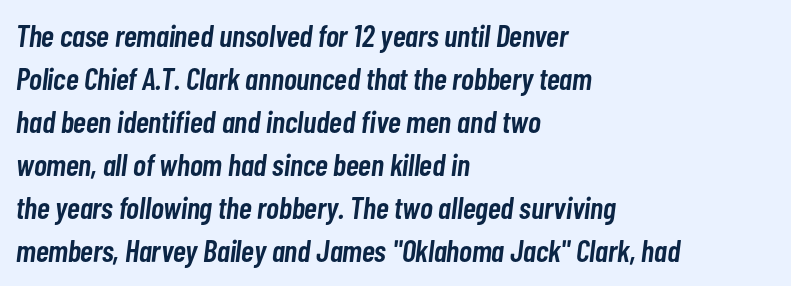
The image shows 31 px semibold, condensed type, italic (leaning right); set left-aligned, normal line spacing (1.39x), normal letter spacing, not underlined; low stroke contrast and a medium x-height.
